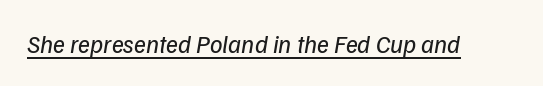
Q: Is the text bold? A: No.
Q: Is the text italic (slanted)? A: Yes, it leans right by about 9 degrees.
Q: Is the text underlined? A: Yes.
Q: Is the spacing between letters normal or unusually wide? A: Normal.
